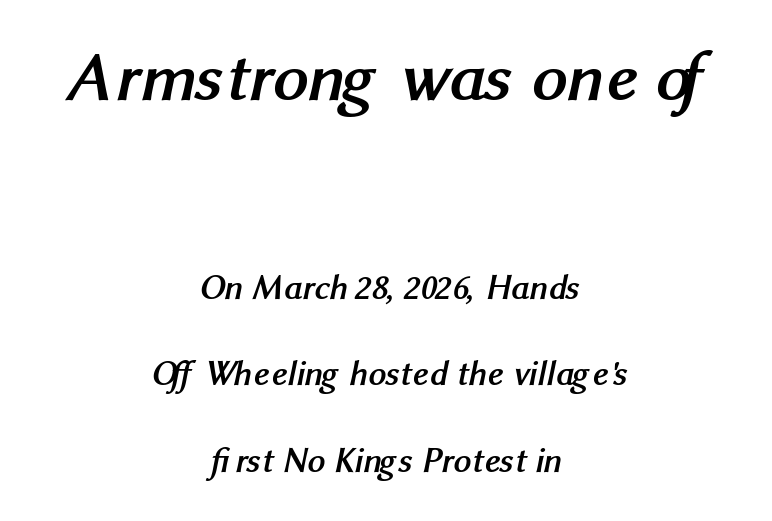
The image shows 70 px semibold sans-serif type; set centered, loose line spacing (2.48x), normal letter spacing, not underlined; the first (top) block is 2.0x larger; medium stroke contrast and a medium x-height.
